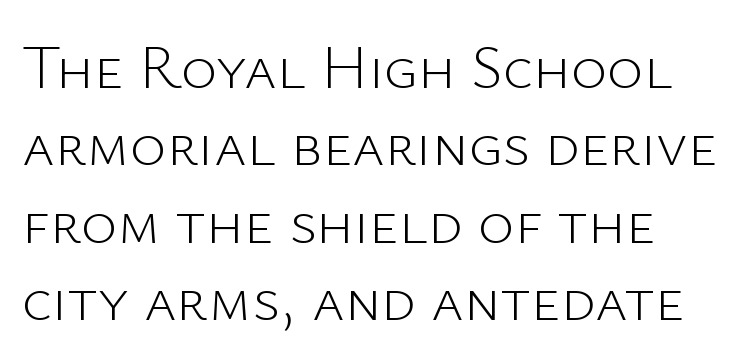
Q: Is the text bold? A: No.
Q: Is the text italic (slanted)? A: No, it is upright.
Q: Is the typeface a serif or a sans-serif typeface? A: Sans-serif.
Q: Is the text underlined? A: No.
Q: How is the paragraph aligned? A: Left-aligned.
Q: Is the spacing between letters normal or unusually wide? A: Normal.
Q: Is the spacing between lines tight, normal or loose? A: Normal.
Q: Width (condensed, normal, or wide)? A: Normal.
Q: Stroke contrast? A: Low.
Q: x-height? A: Medium.
Q: Monospaced? A: No.
